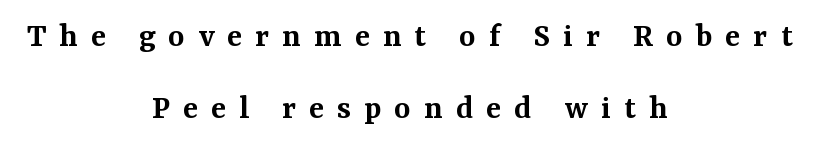
Underline: absent. Is the block centered? Yes — each line is placed symmetrically about the middle. If you measured baseline to baseline, you'd find a long distance. Here the designer chose a conventional face with non-uniform glyph widths. This is serif lettering, the kind often seen in printed books.
